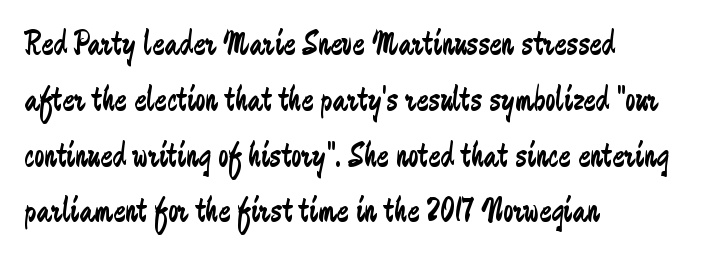
This block has exactly the height ordinary leading produces. Check the space under the baseline: it is left empty. The weight would be labelled regular, book, light, or lighter still. These lines are rendered in a variable-pitch font. The rendering keeps characters at their native spacing.
